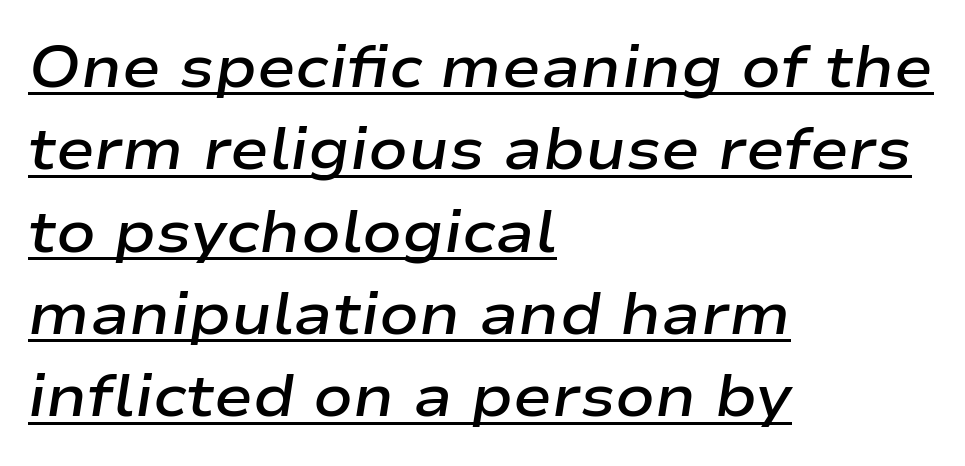
The image shows 58 px semibold, wide type, italic (leaning right); set left-aligned, normal line spacing (1.42x), normal letter spacing, underlined; low stroke contrast and a medium x-height.
